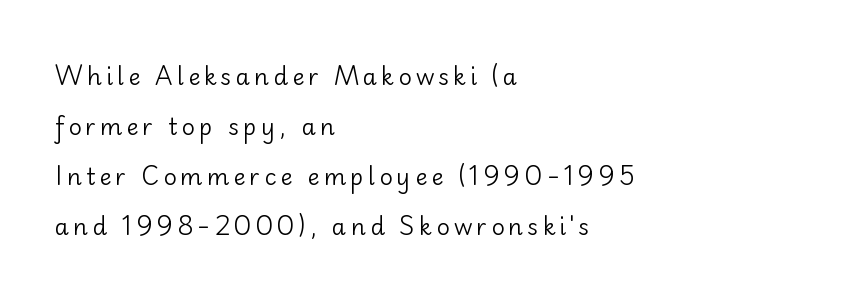
{"italic": "no", "bold": "no", "underline": "no", "align": "left", "line_spacing": "loose", "line_spacing_ratio": 2.17, "glyph_px": 23}
